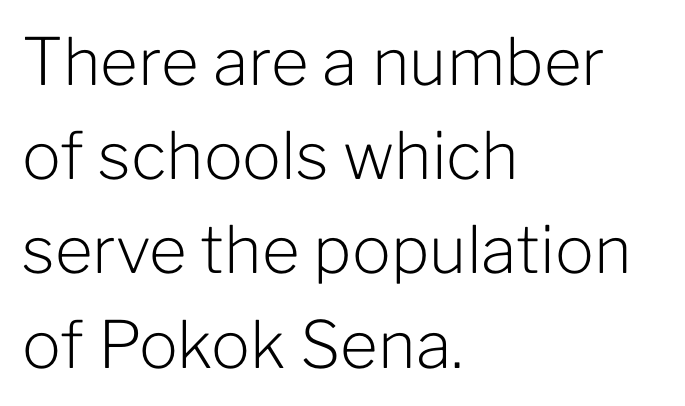
The image shows 65 px light sans-serif type, upright; set left-aligned, normal line spacing (1.45x), normal letter spacing, not underlined; low stroke contrast and a medium x-height.
